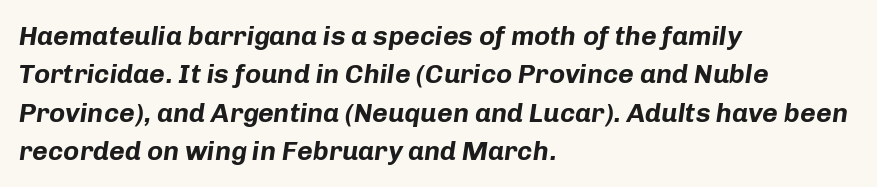
Q: Is the text bold? A: Yes.
Q: Is the text italic (slanted)? A: Yes, it leans right by about 8 degrees.
Q: Is the text underlined? A: No.
Q: How is the paragraph aligned? A: Left-aligned.
Q: Is the spacing between letters normal or unusually wide? A: Normal.
Q: Is the spacing between lines tight, normal or loose? A: Normal.
